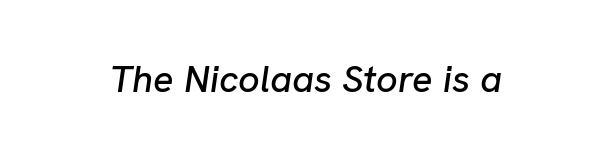
The image shows 38 px text type, italic (leaning right); set normal letter spacing, not underlined; low stroke contrast and a medium x-height.
